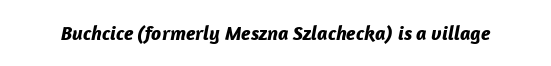
Underline: absent. Strokes here are thick enough to call this a true bold. The face used here is rendered with its standard letterfit. The axis of the letterforms is tilted away from vertical.
